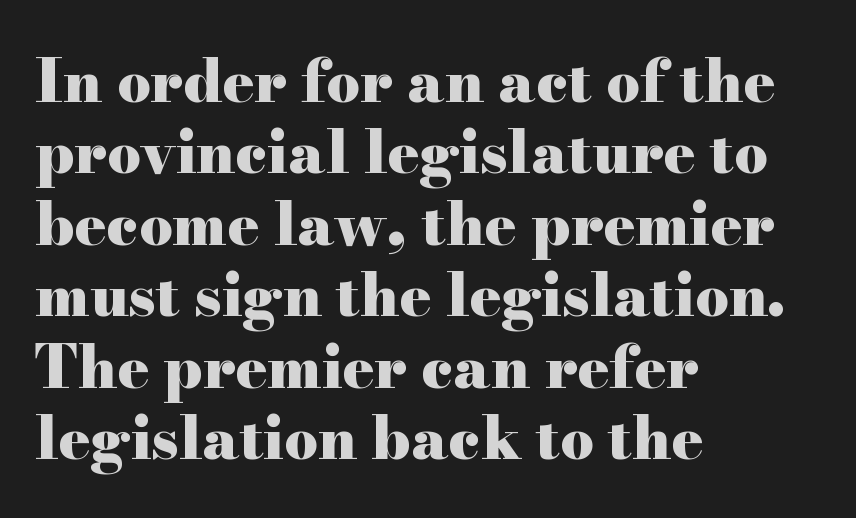
Q: Is the text bold? A: Yes.
Q: Is the text italic (slanted)? A: No, it is upright.
Q: Is the typeface a serif or a sans-serif typeface? A: Serif.
Q: Is the text underlined? A: No.
Q: How is the paragraph aligned? A: Left-aligned.
Q: Is the spacing between letters normal or unusually wide? A: Normal.
Q: Width (condensed, normal, or wide)? A: Wide.
Q: Stroke contrast? A: High.
Q: x-height? A: Small.
Q: Monospaced? A: No.
